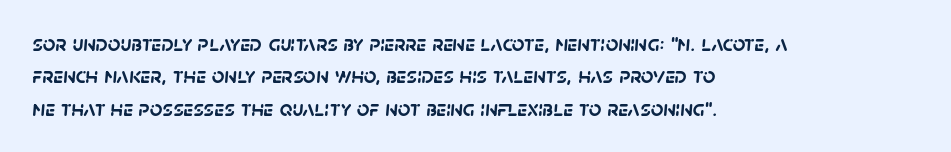
{"bold": "yes", "underline": "no", "align": "left", "line_spacing": "normal", "line_spacing_ratio": 1.47, "letter_spacing": "normal", "letter_spacing_em": 0.0, "glyph_px": 22}
